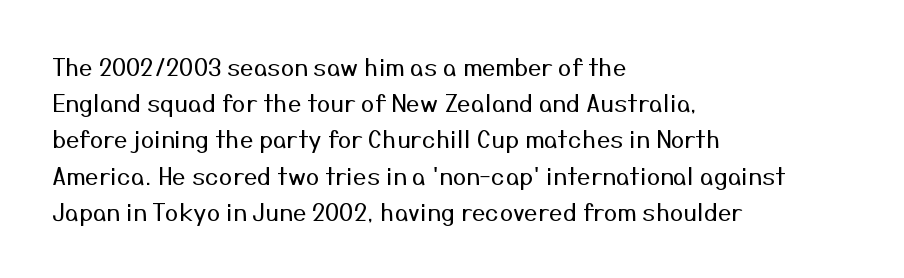
{"italic": "no", "bold": "no", "underline": "no", "align": "left", "line_spacing": "normal", "line_spacing_ratio": 1.51, "letter_spacing": "normal", "letter_spacing_em": 0.0, "glyph_px": 24}
